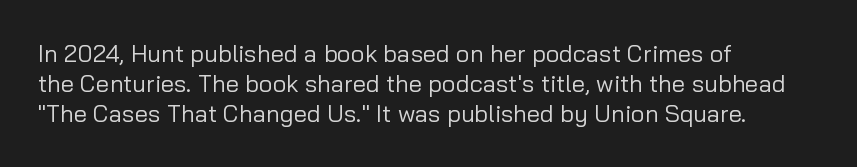
The weight would be labelled regular, book, light, or lighter still. Every stem runs plumb, perpendicular to the baseline. Descender tails drop into unmarked territory. One glance says typical: line gaps are just what's usual.
